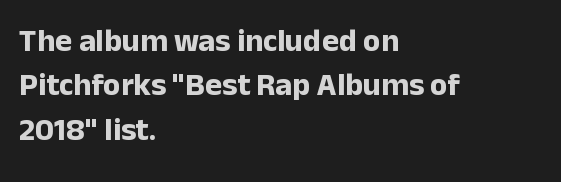
Leading matches the norm, producing a regular column. Nothing sits at the stroke ends, so this counts as sans-serif. Note the varied advance widths — an 'i' is clearly narrower than an 'm'. Just letters on the line, the space beneath them empty. Posture: vertical. The glyphs have the mass of a bold cut.
